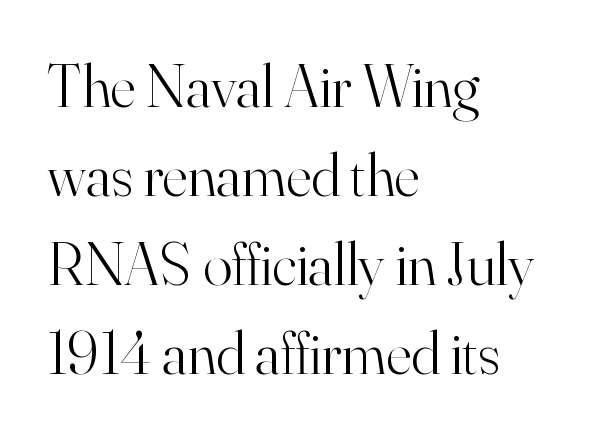
The image shows 61 px light serif type, upright; set left-aligned, normal line spacing (1.46x), normal letter spacing, not underlined; high stroke contrast and a small x-height.
